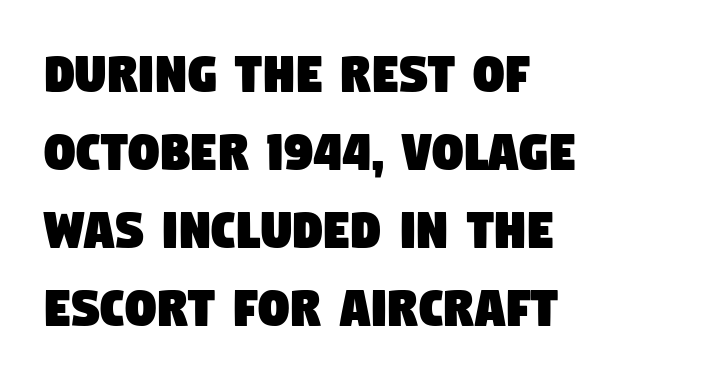
A classic flush-left, rag-right setting is used for this passage. The passage shown stacks its lines at a standard gap. These lines are rendered in a variable-pitch font. A bare baseline throughout the passage.
